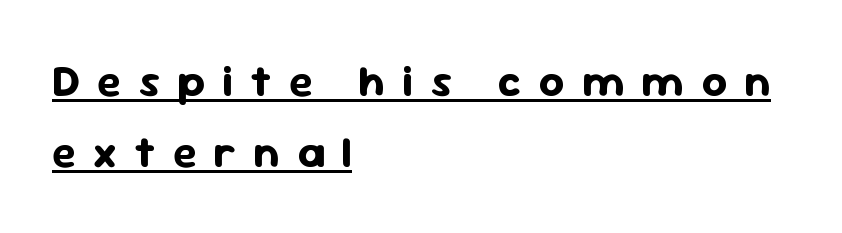
{"serif": "no", "italic": "no", "bold": "yes", "weight": "bold", "width": "normal", "stroke_contrast": "low", "x_height": "medium", "monospaced": "no", "underline": "yes", "align": "left", "line_spacing": "normal", "line_spacing_ratio": 1.61, "letter_spacing": "wide", "letter_spacing_em": 0.39, "glyph_px": 44}
